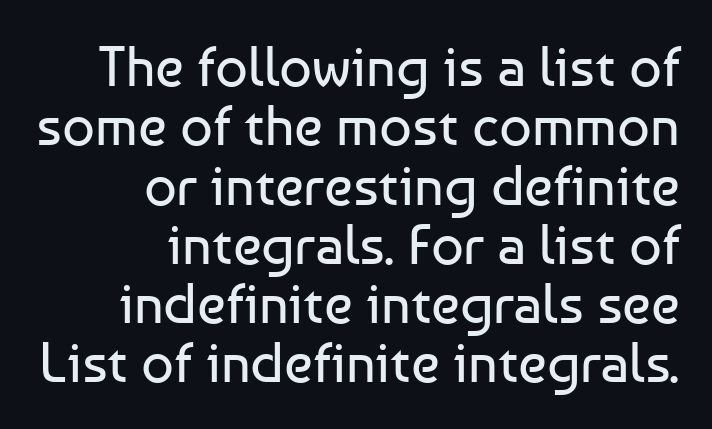
Q: Is the text bold? A: No.
Q: Is the text italic (slanted)? A: No, it is upright.
Q: Is the typeface a serif or a sans-serif typeface? A: Sans-serif.
Q: Is the text underlined? A: No.
Q: How is the paragraph aligned? A: Right-aligned.
Q: Is the spacing between letters normal or unusually wide? A: Normal.
Q: Is the spacing between lines tight, normal or loose? A: Tight.
Q: Width (condensed, normal, or wide)? A: Normal.
Q: Stroke contrast? A: Low.
Q: x-height? A: Medium.
Q: Monospaced? A: No.
